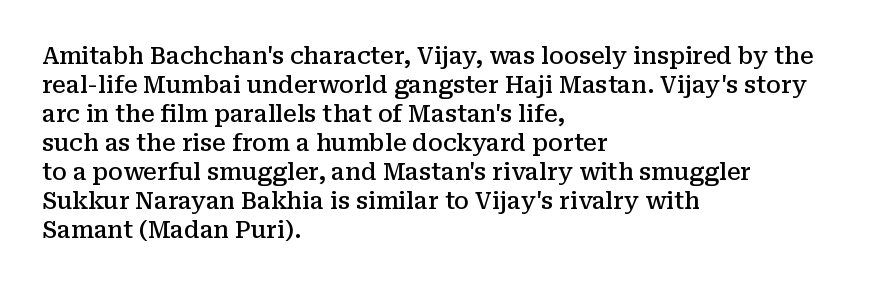
These lines keep a tight, regular rhythm from letter to letter. Horizontally, the lines are justified to the leading edge only. Normally led — the rows are evenly, conventionally spaced. The axis of the letterforms is exactly vertical. Bold? Not quite — semibold, heavier than regular but stopping short.
